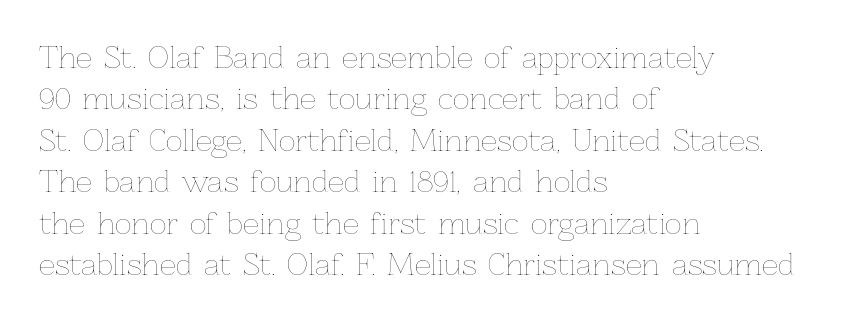
Q: Is the text bold? A: No.
Q: Is the text italic (slanted)? A: No, it is upright.
Q: Is the text underlined? A: No.
Q: How is the paragraph aligned? A: Left-aligned.
Q: Is the spacing between letters normal or unusually wide? A: Normal.
Q: Is the spacing between lines tight, normal or loose? A: Normal.
Q: Width (condensed, normal, or wide)? A: Normal.
Q: Stroke contrast? A: Low.
Q: x-height? A: Medium.
Q: Monospaced? A: No.
